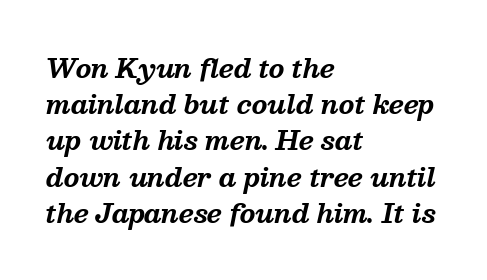
{"italic": "yes", "lean": "right", "slant_degrees": 13, "bold": "yes", "underline": "no", "align": "left", "line_spacing": "normal", "line_spacing_ratio": 1.45, "letter_spacing": "normal", "letter_spacing_em": 0.0, "glyph_px": 25}
